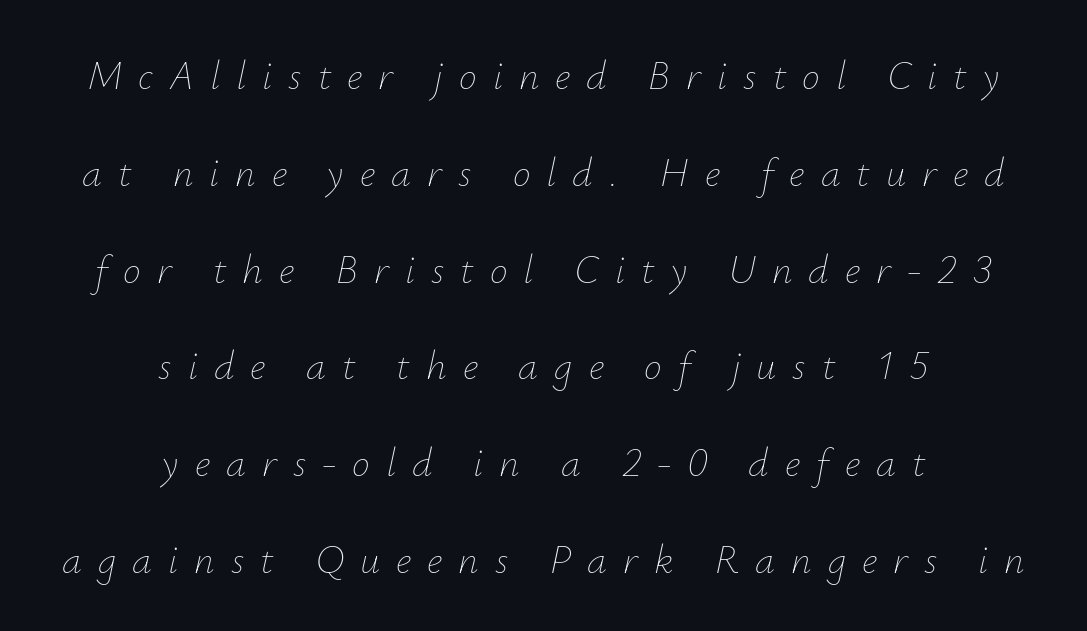
Successive baselines arrive slowly, with a big drop between each. The tracking jumps out immediately: characters are airy and widely separated. The font's italic variant was chosen for this text. Horizontally, the lines are justified to the midpoint only.
